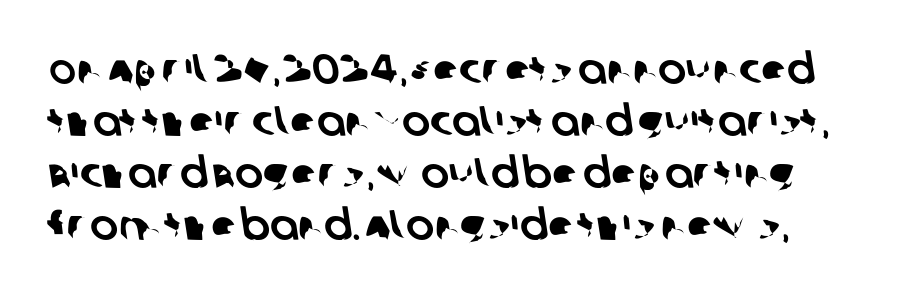
Descenders hang freely into open space. Standard letterfit; no display-style spreading of the glyphs. Is this a sans? Yes — the strokes have no serifs. This sample has the flowing, uneven cadence of proportional lettering.
